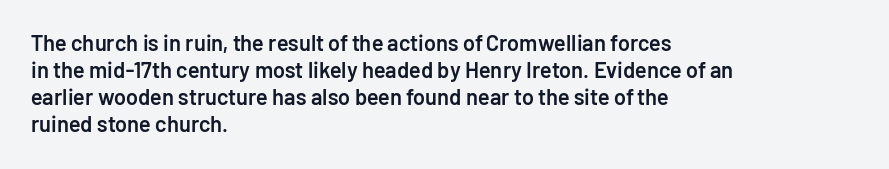
The image shows 22 px text type, upright; set left-aligned, line spacing 1.23x, normal letter spacing, not underlined.
